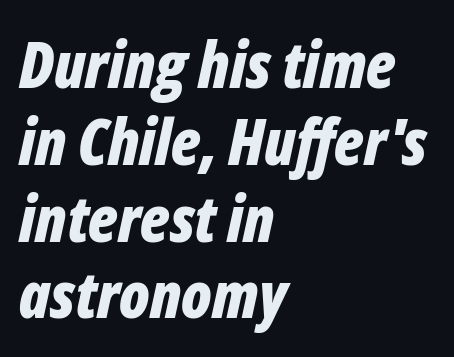
Summary of weight: heavy, a full bold. Alignment: flush left. You could not count columns in this text — the font is proportionally spaced. Lines of text with bare space underneath. You can tell it's italic because the verticals aren't actually vertical.
